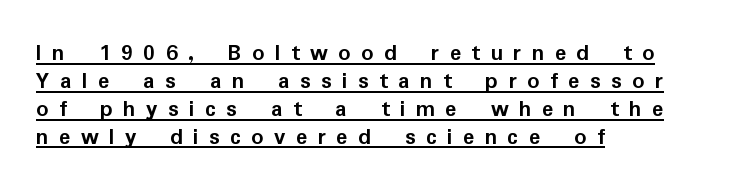
{"italic": "no", "bold": "yes", "underline": "yes", "align": "left", "line_spacing_ratio": 1.16, "letter_spacing": "wide", "letter_spacing_em": 0.43, "glyph_px": 24}
